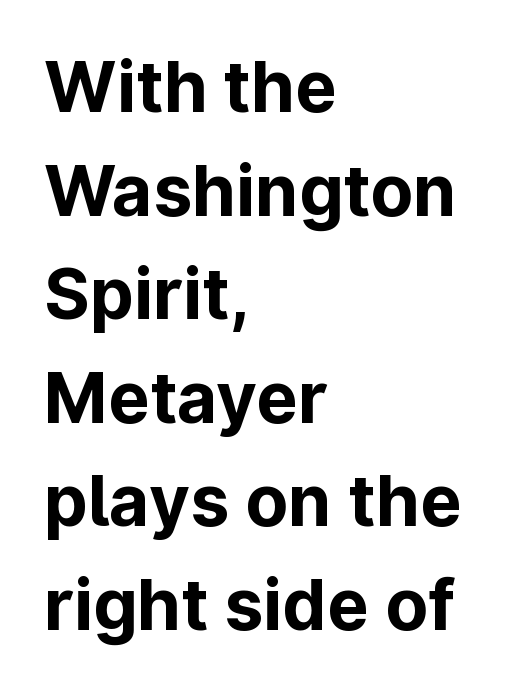
The image shows 70 px bold sans-serif type, upright; set left-aligned, normal line spacing (1.48x), normal letter spacing, not underlined; low stroke contrast and a medium x-height.
